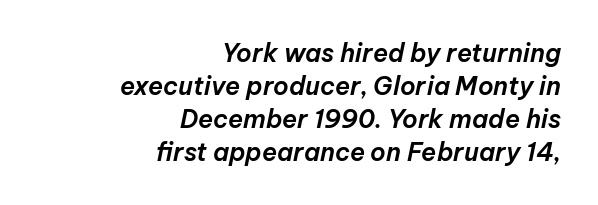
{"italic": "yes", "lean": "right", "slant_degrees": 12, "underline": "no", "align": "right", "line_spacing": "normal", "line_spacing_ratio": 1.32, "letter_spacing": "normal", "letter_spacing_em": 0.0, "glyph_px": 25}
